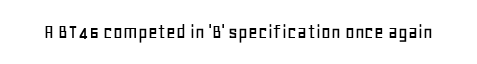
{"italic": "no", "underline": "no", "letter_spacing": "normal", "letter_spacing_em": 0.0, "glyph_px": 21}
